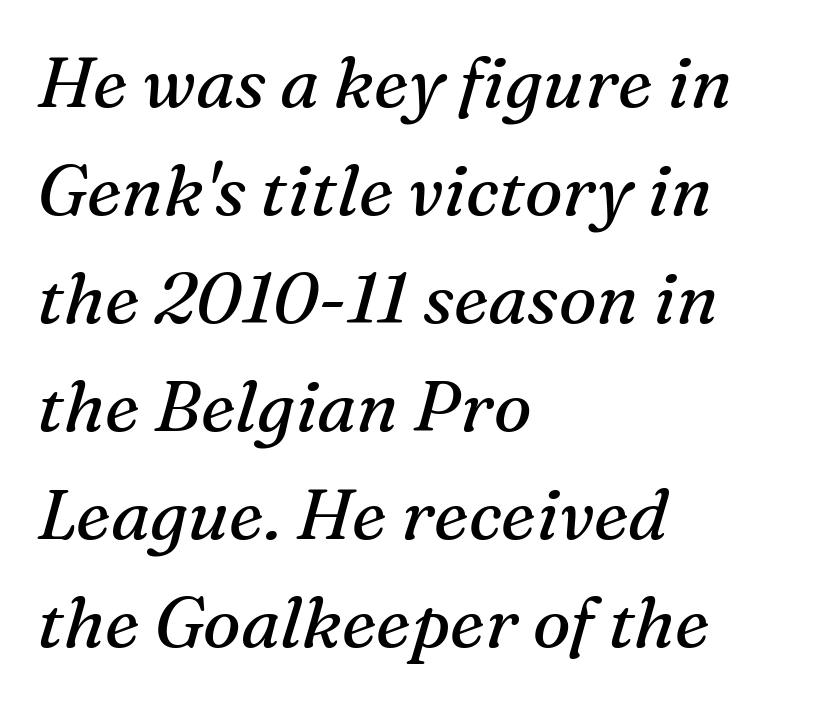
{"serif": "yes", "italic": "yes", "lean": "right", "slant_degrees": 16, "bold": "no", "weight": "regular", "width": "normal", "stroke_contrast": "medium", "x_height": "medium", "monospaced": "no", "underline": "no", "align": "left", "line_spacing": "normal", "line_spacing_ratio": 1.52, "letter_spacing": "normal", "letter_spacing_em": 0.0, "glyph_px": 71}
